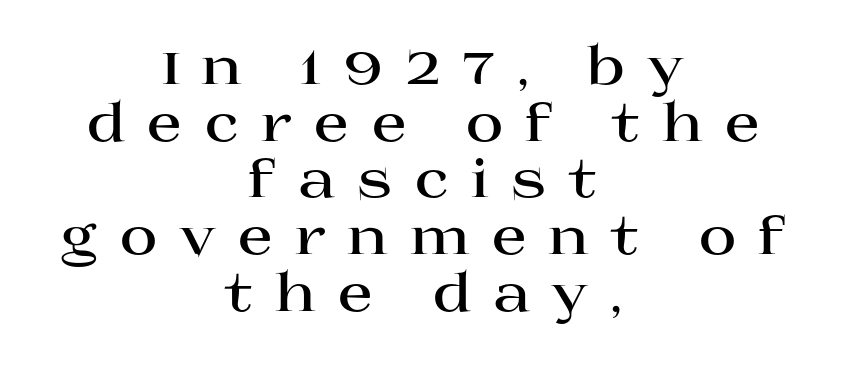
{"serif": "yes", "italic": "no", "bold": "yes", "weight": "bold", "width": "wide", "stroke_contrast": "high", "x_height": "large", "monospaced": "no", "underline": "no", "align": "center", "line_spacing": "tight", "line_spacing_ratio": 1.09, "letter_spacing": "wide", "letter_spacing_em": 0.41, "glyph_px": 52}
